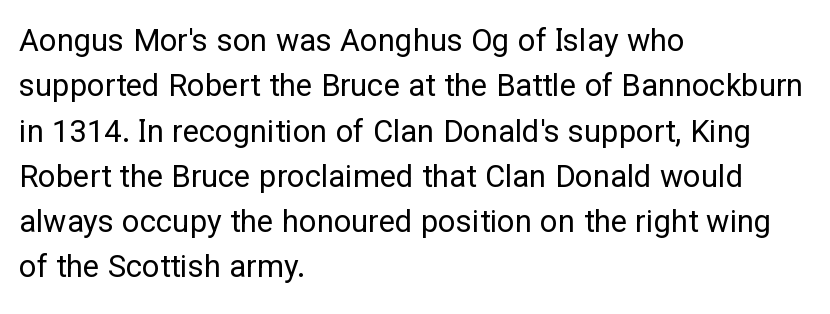
{"serif": "no", "italic": "no", "bold": "no", "weight": "regular", "width": "normal", "stroke_contrast": "low", "x_height": "medium", "monospaced": "no", "underline": "no", "align": "left", "line_spacing": "normal", "line_spacing_ratio": 1.46, "letter_spacing": "normal", "letter_spacing_em": 0.0, "glyph_px": 31}
